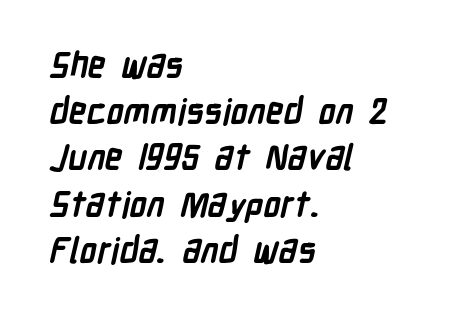
How are the letters spaced? Ordinarily, with no added tracking. The glyphs are unaccompanied by any horizontal stroke below them. The lines in this sample share a left origin and differ only in where they stop. The face used here has the dense, thick strokes of a bold. What kind of face is this? One without serifs — a sans. The designer left line spacing at the default.
